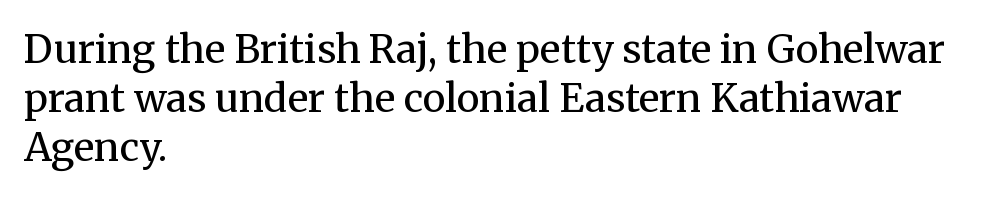
Character widths vary here, with narrow letters taking less room than wide ones. Line beginnings align vertically; line endings do not. Does extra space separate the letters? No, they use regular spacing. Unlike a clean sans, this face finishes its strokes with serifs.
